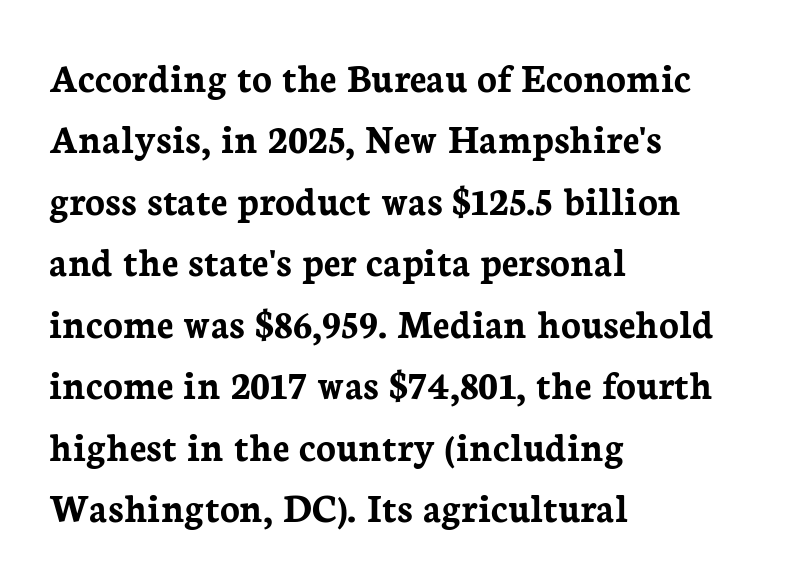
{"serif": "yes", "italic": "no", "bold": "yes", "weight": "semibold", "width": "normal", "stroke_contrast": "low", "x_height": "medium", "monospaced": "no", "underline": "no", "align": "left", "line_spacing": "normal", "line_spacing_ratio": 1.5, "letter_spacing": "normal", "letter_spacing_em": 0.0, "glyph_px": 41}
